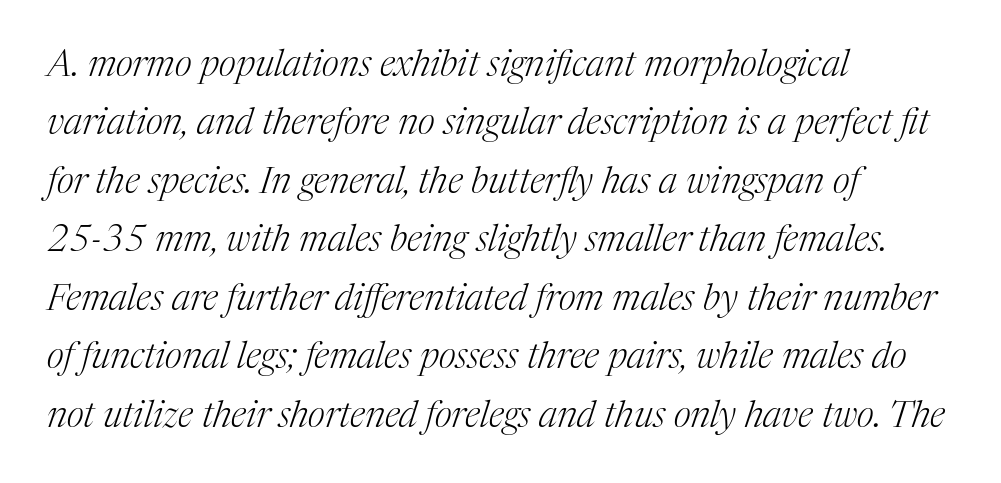
{"serif": "yes", "italic": "yes", "lean": "right", "slant_degrees": 17, "bold": "no", "weight": "light", "width": "normal", "stroke_contrast": "medium", "x_height": "medium", "monospaced": "no", "underline": "no", "align": "left", "line_spacing": "normal", "line_spacing_ratio": 1.58, "letter_spacing": "normal", "letter_spacing_em": 0.0, "glyph_px": 37}
